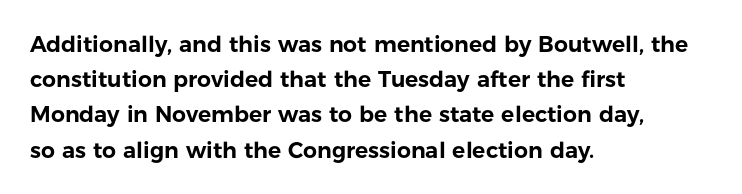
Q: Is the text italic (slanted)? A: No, it is upright.
Q: Is the text underlined? A: No.
Q: How is the paragraph aligned? A: Left-aligned.
Q: Is the spacing between letters normal or unusually wide? A: Normal.
Q: Is the spacing between lines tight, normal or loose? A: Normal.
